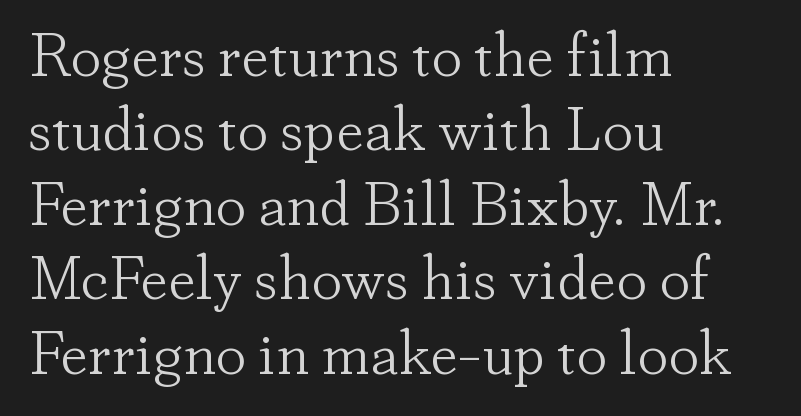
The image shows 62 px light serif type, upright; set left-aligned, line spacing 1.2x, normal letter spacing, not underlined; low stroke contrast and a small x-height.
